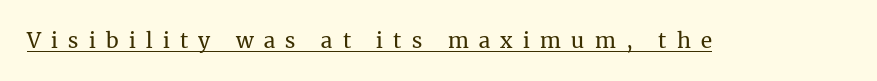
The specimen includes a rule beneath the text block's lines. Letters have the restrained weight of plain body copy at most. Designer's note — italics off, roman on. The type is letterspaced generously, with wide tracking.
